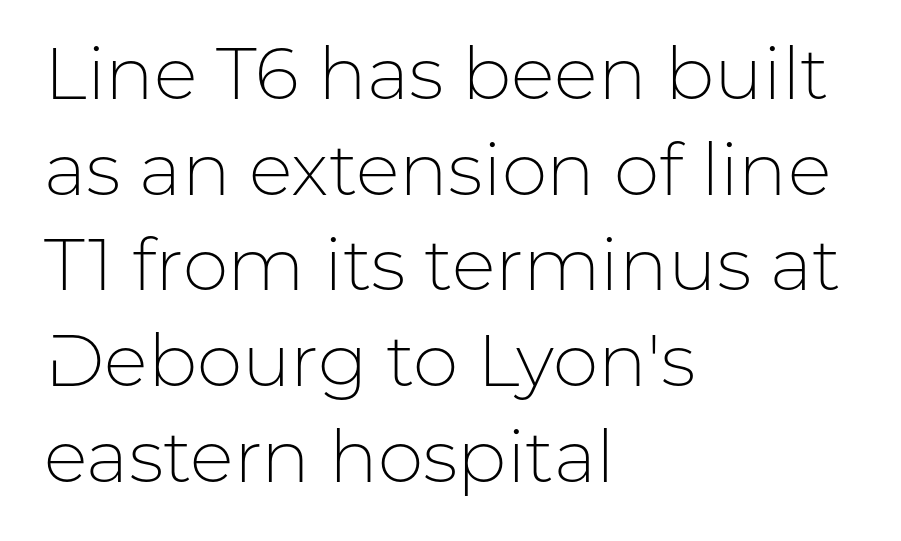
The image shows 73 px light sans-serif type, upright; set left-aligned, normal line spacing (1.31x), normal letter spacing, not underlined; low stroke contrast and a medium x-height.
